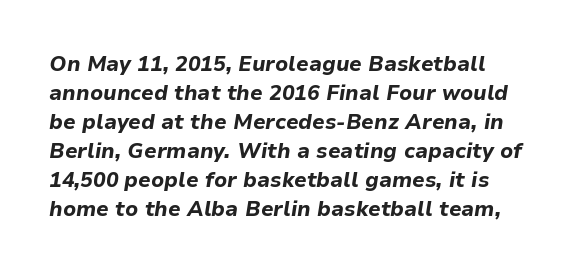
{"italic": "yes", "lean": "right", "slant_degrees": 9, "bold": "yes", "underline": "no", "align": "left", "line_spacing": "normal", "line_spacing_ratio": 1.38, "letter_spacing": "normal", "letter_spacing_em": 0.0, "glyph_px": 21}
